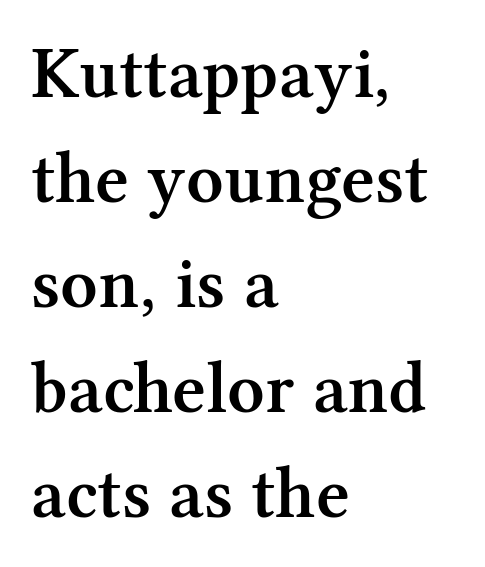
Q: Is the text bold? A: Semi-bold.
Q: Is the text italic (slanted)? A: No, it is upright.
Q: Is the typeface a serif or a sans-serif typeface? A: Serif.
Q: Is the text underlined? A: No.
Q: How is the paragraph aligned? A: Left-aligned.
Q: Is the spacing between letters normal or unusually wide? A: Normal.
Q: Is the spacing between lines tight, normal or loose? A: Normal.
Q: Width (condensed, normal, or wide)? A: Normal.
Q: Stroke contrast? A: Medium.
Q: x-height? A: Medium.
Q: Monospaced? A: No.
